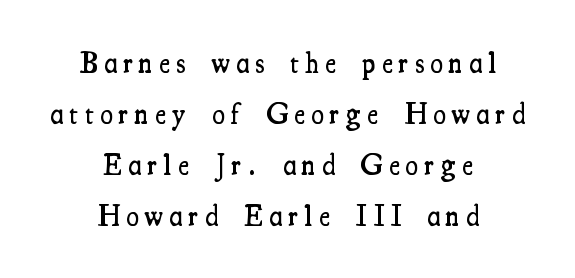
{"serif": "yes", "italic": "no", "bold": "semi", "weight": "semibold", "width": "condensed", "stroke_contrast": "medium", "x_height": "small", "monospaced": "no", "underline": "no", "align": "center", "line_spacing_ratio": 1.76, "letter_spacing": "wide", "letter_spacing_em": 0.22, "glyph_px": 29}
